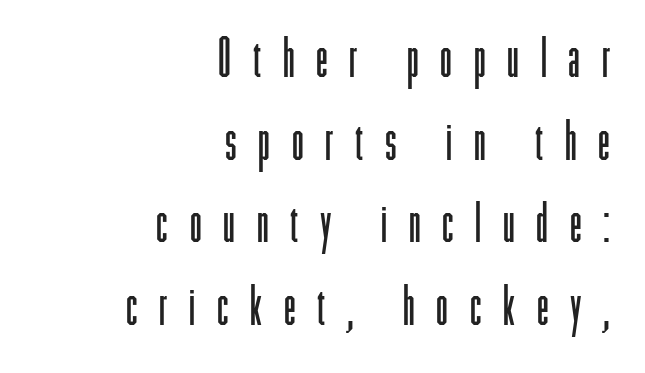
No extra ink here — the face is not bold. Descenders hang freely into open space. Is the block centered? No — it sits flush against the right margin. Interline gaps are of average width in this sample. You could not count columns in this text — the font is proportionally spaced.
